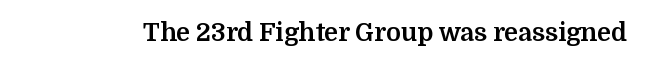
Underlining? Definitely not there. Strong, thick strokes mark this as bold type. This sample uses an upright cut, with every glyph sitting square on the baseline. A typesetter would call this zero additional tracking.
